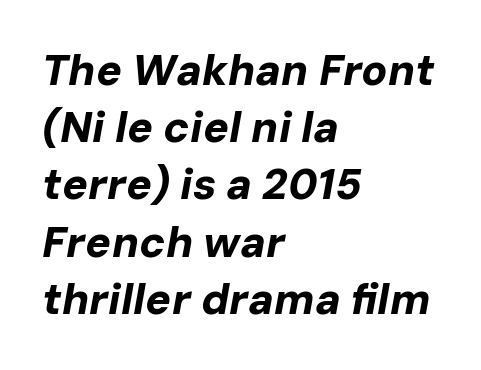
{"italic": "yes", "lean": "right", "slant_degrees": 10, "bold": "yes", "weight": "bold", "width": "normal", "stroke_contrast": "low", "x_height": "medium", "monospaced": "no", "underline": "no", "align": "left", "line_spacing": "normal", "line_spacing_ratio": 1.33, "letter_spacing": "normal", "letter_spacing_em": 0.0, "glyph_px": 43}
